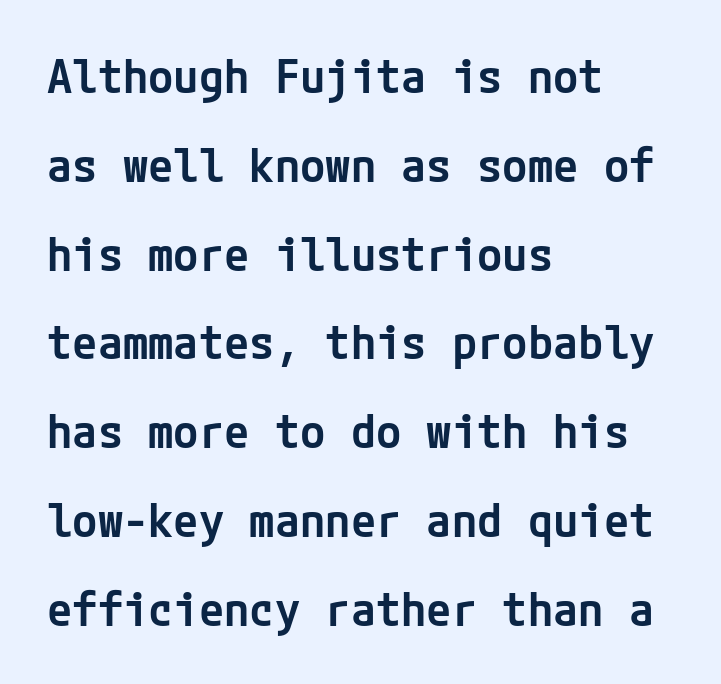
{"serif": "no", "italic": "no", "bold": "semi", "weight": "semibold", "width": "normal", "stroke_contrast": "low", "x_height": "medium", "underline": "no", "align": "left", "line_spacing": "loose", "line_spacing_ratio": 1.93, "letter_spacing": "normal", "letter_spacing_em": 0.0, "glyph_px": 46}
